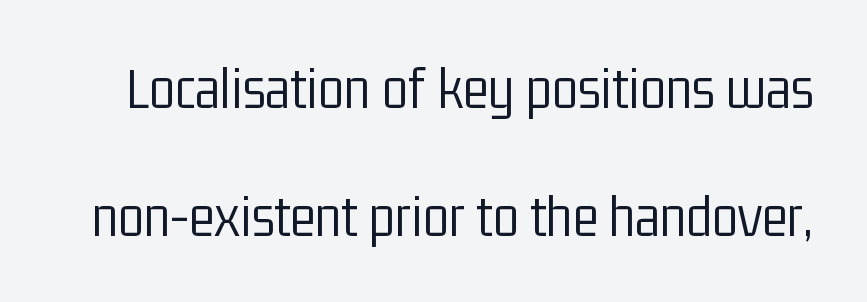
The passage shown stacks its lines with a broad gap. These lines are rendered in a variable-pitch font. Default kerning and tracking; the words read as compact shapes. Think standard paragraph weight, or any step lighter than that. To sum up the face: it is a sans, with no serifs. Nope, not italic — everything's standing straight.
